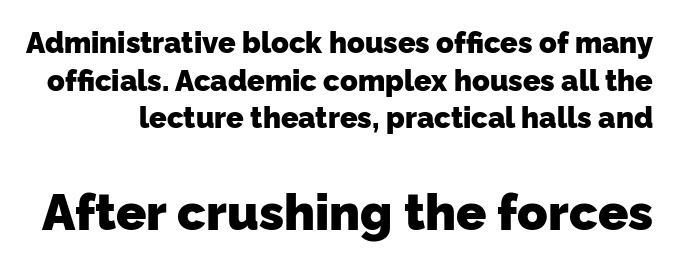
The image shows 50 px heavy sans-serif type; set normal line spacing (1.3x), normal letter spacing, not underlined; the second (bottom) block is 1.72x larger; low stroke contrast and a medium x-height.
